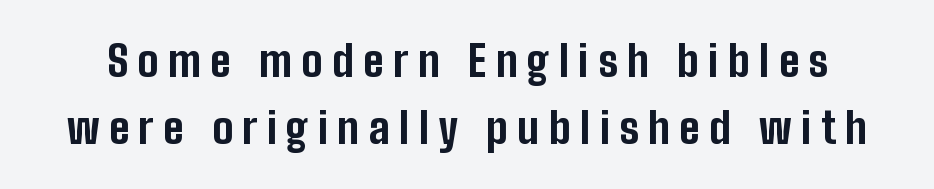
{"serif": "no", "italic": "no", "bold": "yes", "weight": "bold", "width": "condensed", "stroke_contrast": "low", "x_height": "medium", "monospaced": "no", "underline": "no", "line_spacing": "normal", "line_spacing_ratio": 1.56, "letter_spacing": "wide", "letter_spacing_em": 0.22, "glyph_px": 43}
